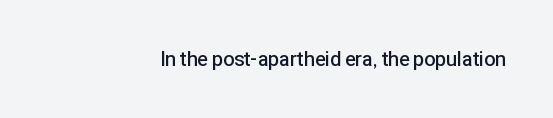
I'd describe the lettering as semibold — firm but not a full bold. The string is rendered with underlining switched off. If you drew a line through each stem, it would be perfectly vertical. Observe the ordinary spacing: letters are neighbours, not strangers.
